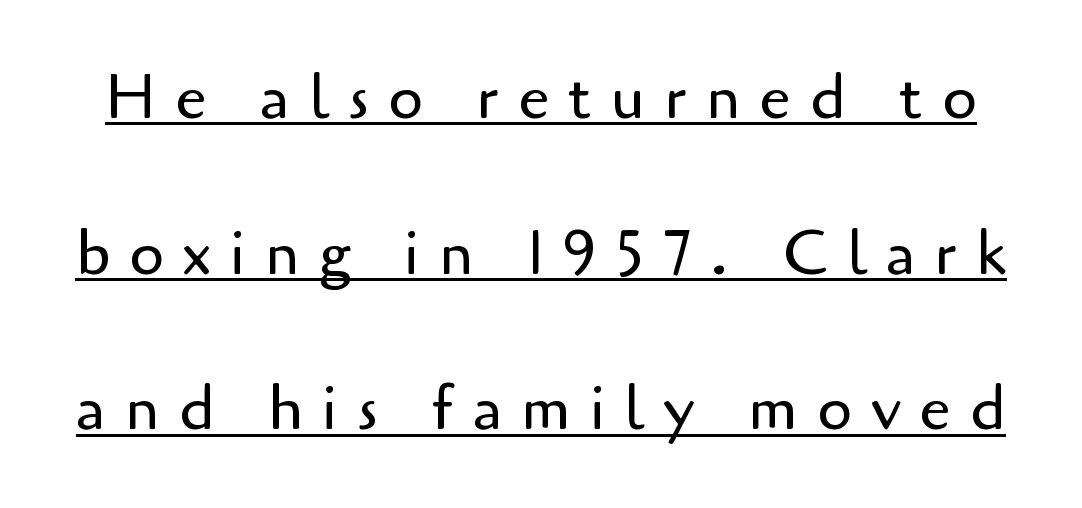
The image shows 63 px regular-weight sans-serif type, upright; set loose line spacing (2.47x), unusually wide letter spacing (+0.3 em), underlined; low stroke contrast and a small x-height.
